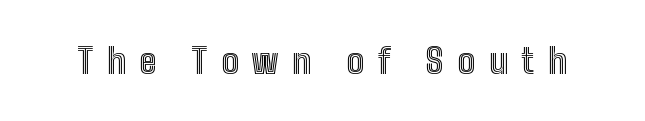
Q: Is the text italic (slanted)? A: No, it is upright.
Q: Is the text underlined? A: No.
Q: Is the spacing between letters normal or unusually wide? A: Unusually wide.
Q: Width (condensed, normal, or wide)? A: Condensed.
Q: x-height? A: Medium.
Q: Monospaced? A: No.
